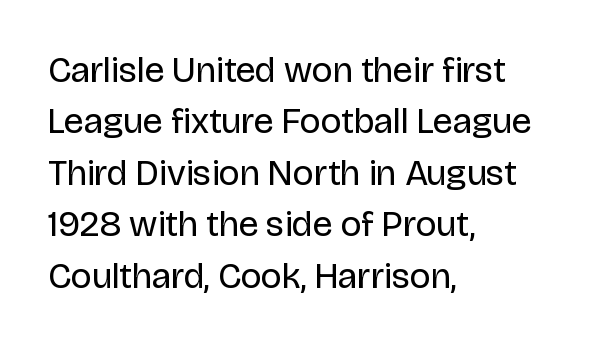
{"serif": "no", "italic": "no", "bold": "no", "weight": "regular", "width": "normal", "stroke_contrast": "low", "x_height": "large", "monospaced": "no", "underline": "no", "align": "left", "line_spacing": "normal", "line_spacing_ratio": 1.43, "letter_spacing": "normal", "letter_spacing_em": 0.0, "glyph_px": 36}
